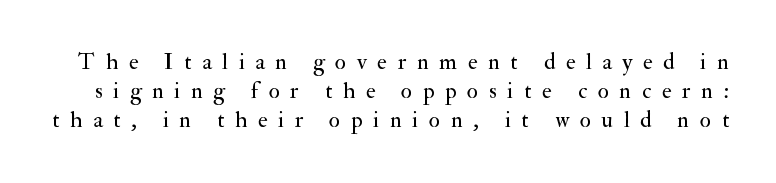
Q: Is the text bold? A: No.
Q: Is the text italic (slanted)? A: No, it is upright.
Q: Is the text underlined? A: No.
Q: Is the spacing between letters normal or unusually wide? A: Unusually wide.
Q: Is the spacing between lines tight, normal or loose? A: Normal.
